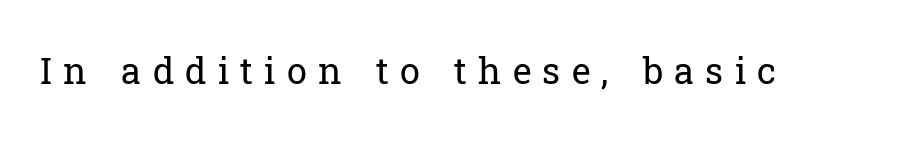
The image shows 36 px regular-weight serif type, upright; set unusually wide letter spacing (+0.31 em), not underlined; low stroke contrast and a medium x-height.
